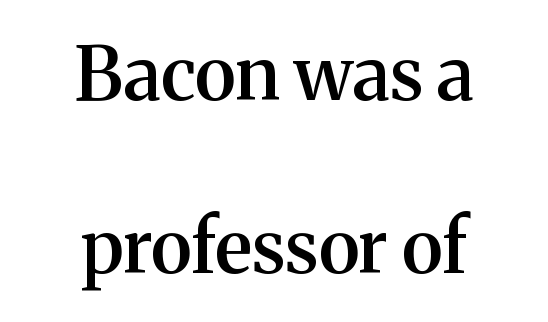
Q: Is the text bold? A: Semi-bold.
Q: Is the text italic (slanted)? A: No, it is upright.
Q: Is the typeface a serif or a sans-serif typeface? A: Serif.
Q: Is the text underlined? A: No.
Q: How is the paragraph aligned? A: Centered.
Q: Is the spacing between letters normal or unusually wide? A: Normal.
Q: Is the spacing between lines tight, normal or loose? A: Loose.
Q: Width (condensed, normal, or wide)? A: Normal.
Q: Stroke contrast? A: Medium.
Q: x-height? A: Medium.
Q: Monospaced? A: No.
